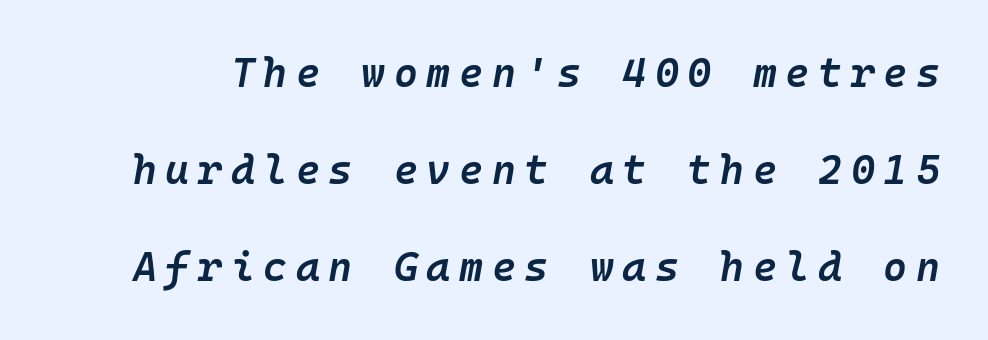
Q: Is the text bold? A: Semi-bold.
Q: Is the text italic (slanted)? A: Yes, it leans right by about 10 degrees.
Q: Is the text underlined? A: No.
Q: Is the spacing between letters normal or unusually wide? A: Unusually wide.
Q: Is the spacing between lines tight, normal or loose? A: Loose.
Q: Width (condensed, normal, or wide)? A: Normal.
Q: Stroke contrast? A: Low.
Q: x-height? A: Medium.
Q: Monospaced? A: Yes.
